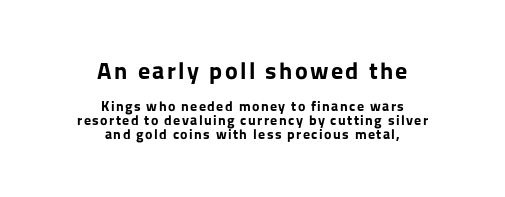
Q: Is the text bold? A: Yes.
Q: Is the text italic (slanted)? A: No, it is upright.
Q: Is the text underlined? A: No.
Q: How is the paragraph aligned? A: Centered.
Q: Is the spacing between lines tight, normal or loose? A: Tight.
Q: Which block of text is set in a larger size, the first (top) or the second (bottom)? A: The first (top) one.
